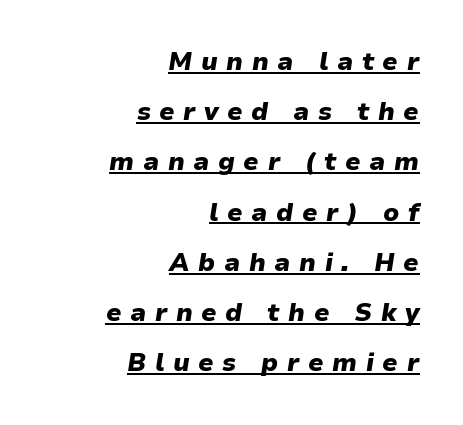
One glance says open: line gaps are wider than usual. Compared with undecorated copy, this sample adds a rule below the words. Slanted lettering throughout. Spacing between characters has been opened up far beyond the box default. Stroke thickness is high; the sample reads as a true bold.
